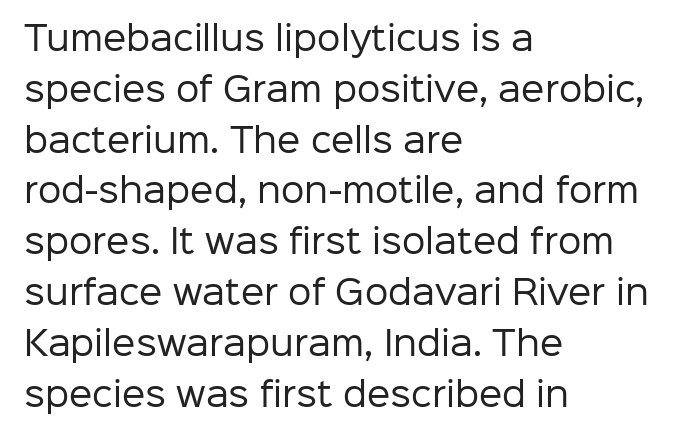
The image shows 33 px regular-weight sans-serif type, upright; set left-aligned, normal line spacing (1.54x), normal letter spacing, not underlined; low stroke contrast and a medium x-height.
